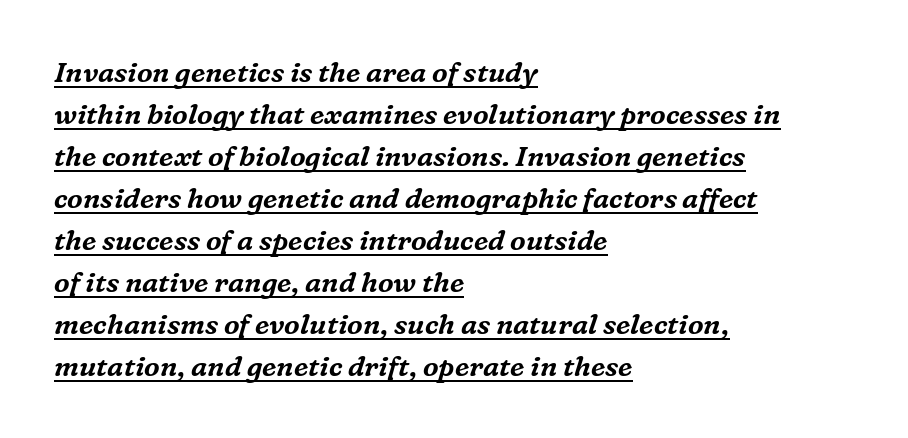
The rendered words wear a rule along their underside. Compared with typical paragraphs, the rows here are spaced about the same. Horizontally, the lines are justified to the leading edge only. The axis of the letterforms is tilted away from vertical.
